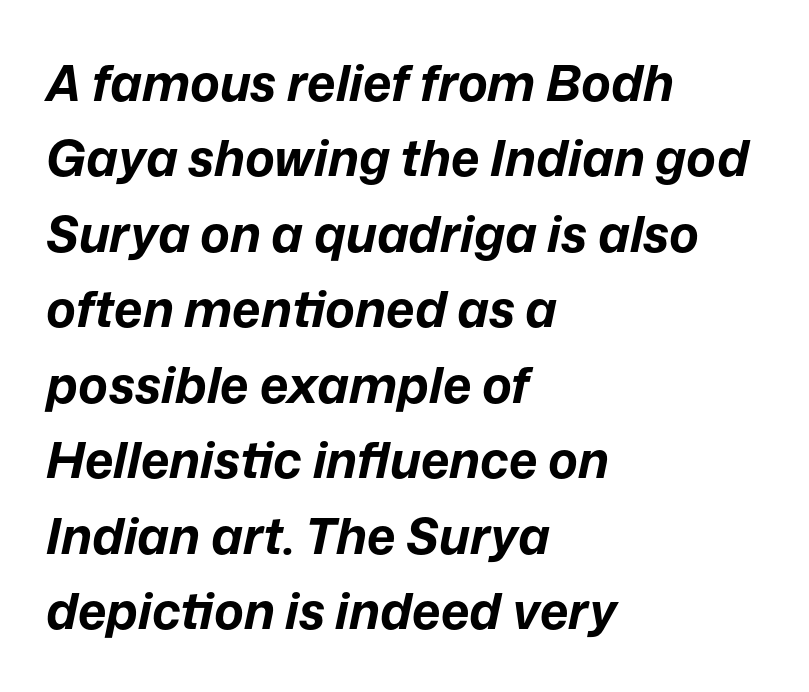
Q: Is the text bold? A: Yes.
Q: Is the text italic (slanted)? A: Yes, it leans right by about 12 degrees.
Q: Is the text underlined? A: No.
Q: How is the paragraph aligned? A: Left-aligned.
Q: Is the spacing between letters normal or unusually wide? A: Normal.
Q: Is the spacing between lines tight, normal or loose? A: Normal.
Q: Width (condensed, normal, or wide)? A: Normal.
Q: Stroke contrast? A: Low.
Q: x-height? A: Medium.
Q: Monospaced? A: No.
